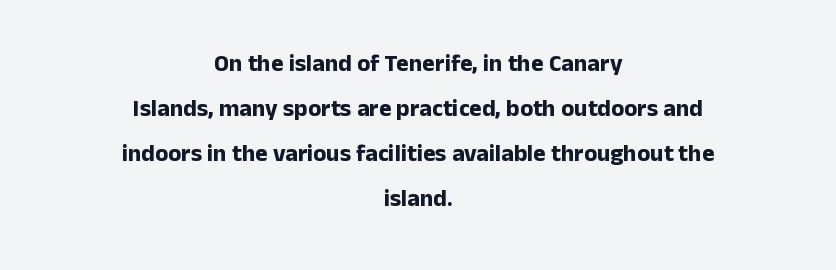
{"italic": "no", "bold": "yes", "underline": "no", "align": "center", "line_spacing_ratio": 1.88, "letter_spacing": "normal", "letter_spacing_em": 0.0, "glyph_px": 24}
